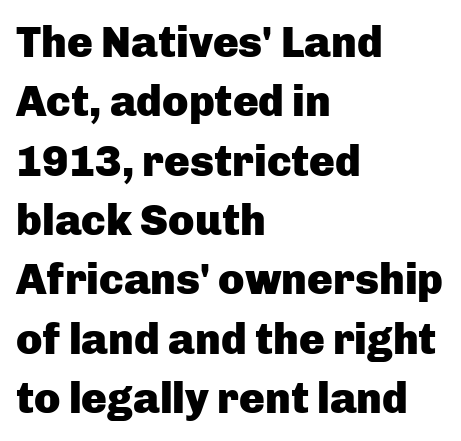
{"serif": "no", "italic": "no", "bold": "yes", "weight": "heavy", "width": "normal", "stroke_contrast": "low", "x_height": "medium", "monospaced": "no", "underline": "no", "align": "left", "line_spacing": "normal", "line_spacing_ratio": 1.38, "letter_spacing": "normal", "letter_spacing_em": 0.0, "glyph_px": 43}
